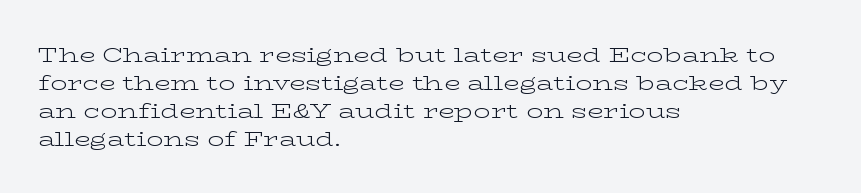
Q: Is the text bold? A: No.
Q: Is the text italic (slanted)? A: No, it is upright.
Q: Is the text underlined? A: No.
Q: How is the paragraph aligned? A: Left-aligned.
Q: Is the spacing between letters normal or unusually wide? A: Normal.
Q: Is the spacing between lines tight, normal or loose? A: Normal.
